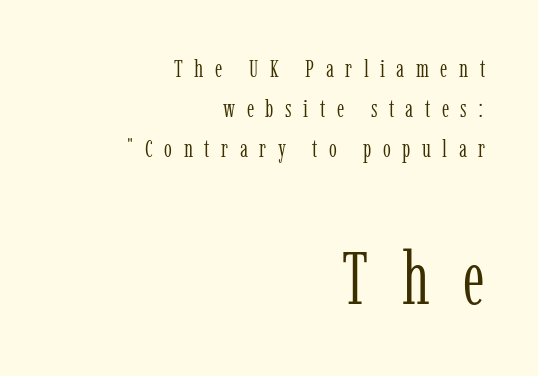
Q: Is the text bold? A: No.
Q: Is the text italic (slanted)? A: No, it is upright.
Q: Is the typeface a serif or a sans-serif typeface? A: Serif.
Q: Is the text underlined? A: No.
Q: How is the paragraph aligned? A: Right-aligned.
Q: Is the spacing between letters normal or unusually wide? A: Unusually wide.
Q: Is the spacing between lines tight, normal or loose? A: Normal.
Q: Which block of text is set in a larger size, the first (top) or the second (bottom)? A: The second (bottom) one.
Q: Width (condensed, normal, or wide)? A: Condensed.
Q: Stroke contrast? A: Low.
Q: x-height? A: Medium.
Q: Monospaced? A: No.
